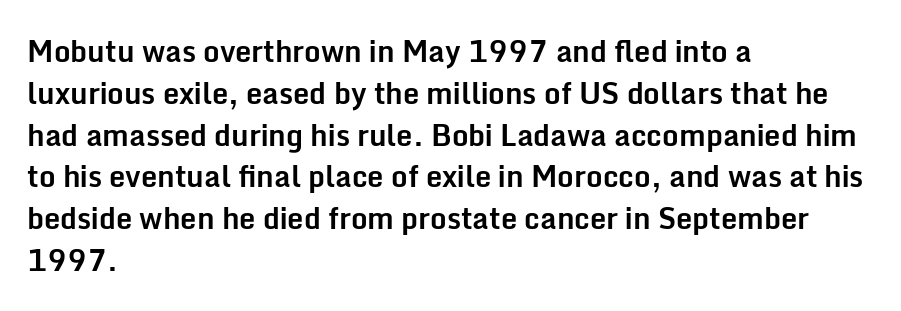
Q: Is the text bold? A: Yes.
Q: Is the text italic (slanted)? A: No, it is upright.
Q: Is the typeface a serif or a sans-serif typeface? A: Sans-serif.
Q: Is the text underlined? A: No.
Q: How is the paragraph aligned? A: Left-aligned.
Q: Is the spacing between letters normal or unusually wide? A: Normal.
Q: Is the spacing between lines tight, normal or loose? A: Normal.
Q: Width (condensed, normal, or wide)? A: Normal.
Q: Stroke contrast? A: Low.
Q: x-height? A: Medium.
Q: Monospaced? A: No.
